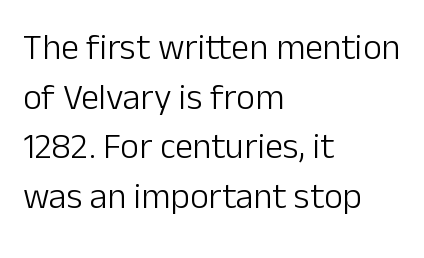
Q: Is the text bold? A: No.
Q: Is the text italic (slanted)? A: No, it is upright.
Q: Is the typeface a serif or a sans-serif typeface? A: Sans-serif.
Q: Is the text underlined? A: No.
Q: How is the paragraph aligned? A: Left-aligned.
Q: Is the spacing between letters normal or unusually wide? A: Normal.
Q: Is the spacing between lines tight, normal or loose? A: Normal.
Q: Width (condensed, normal, or wide)? A: Normal.
Q: Stroke contrast? A: Low.
Q: x-height? A: Medium.
Q: Monospaced? A: No.
